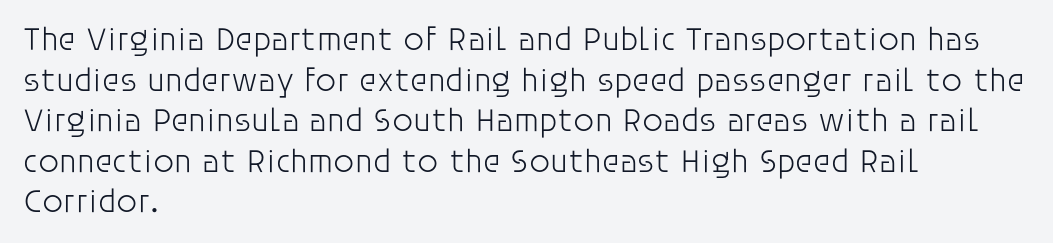
Q: Is the text bold? A: No.
Q: Is the text italic (slanted)? A: No, it is upright.
Q: Is the typeface a serif or a sans-serif typeface? A: Sans-serif.
Q: Is the text underlined? A: No.
Q: How is the paragraph aligned? A: Left-aligned.
Q: Is the spacing between letters normal or unusually wide? A: Normal.
Q: Width (condensed, normal, or wide)? A: Normal.
Q: Stroke contrast? A: Low.
Q: x-height? A: Large.
Q: Monospaced? A: No.
